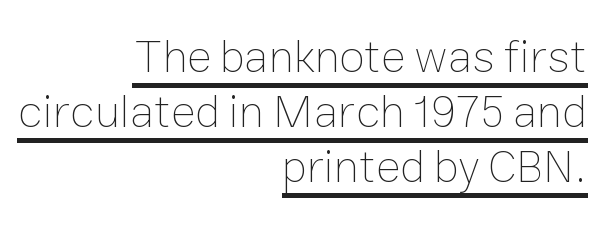
Q: Is the text bold? A: No.
Q: Is the text italic (slanted)? A: No, it is upright.
Q: Is the text underlined? A: Yes.
Q: How is the paragraph aligned? A: Right-aligned.
Q: Is the spacing between letters normal or unusually wide? A: Normal.
Q: Width (condensed, normal, or wide)? A: Normal.
Q: Stroke contrast? A: Low.
Q: x-height? A: Medium.
Q: Monospaced? A: No.
